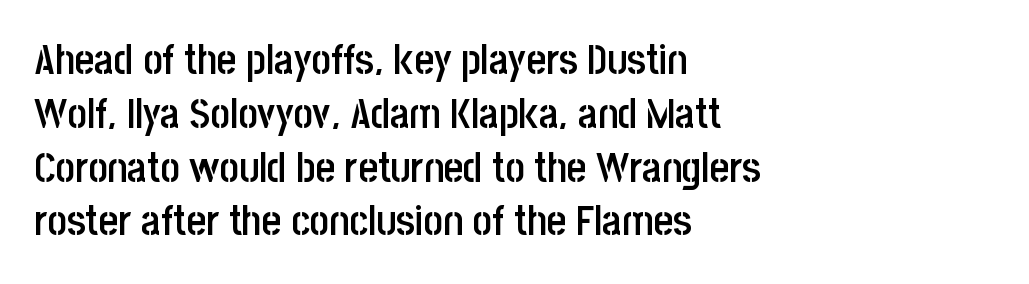
Q: Is the text bold? A: Semi-bold.
Q: Is the text italic (slanted)? A: No, it is upright.
Q: Is the typeface a serif or a sans-serif typeface? A: Sans-serif.
Q: Is the text underlined? A: No.
Q: How is the paragraph aligned? A: Left-aligned.
Q: Is the spacing between letters normal or unusually wide? A: Normal.
Q: Is the spacing between lines tight, normal or loose? A: Normal.
Q: Width (condensed, normal, or wide)? A: Condensed.
Q: Stroke contrast? A: Low.
Q: x-height? A: Large.
Q: Monospaced? A: No.
